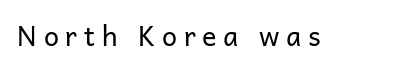
The image shows 27 px text type, upright; set unusually wide letter spacing (+0.25 em), not underlined.
